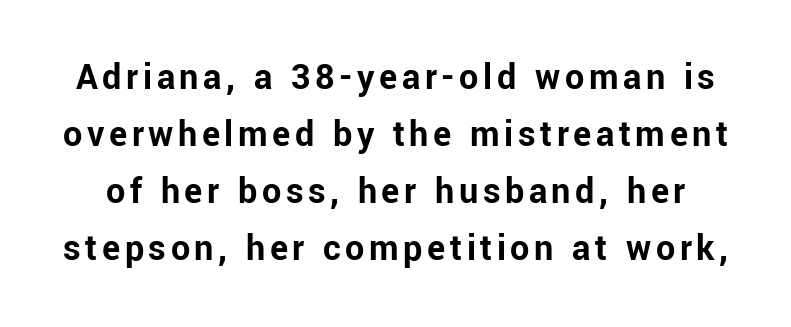
{"serif": "no", "italic": "no", "bold": "yes", "weight": "bold", "width": "normal", "stroke_contrast": "low", "x_height": "medium", "monospaced": "no", "underline": "no", "line_spacing": "normal", "line_spacing_ratio": 1.5, "glyph_px": 38}
